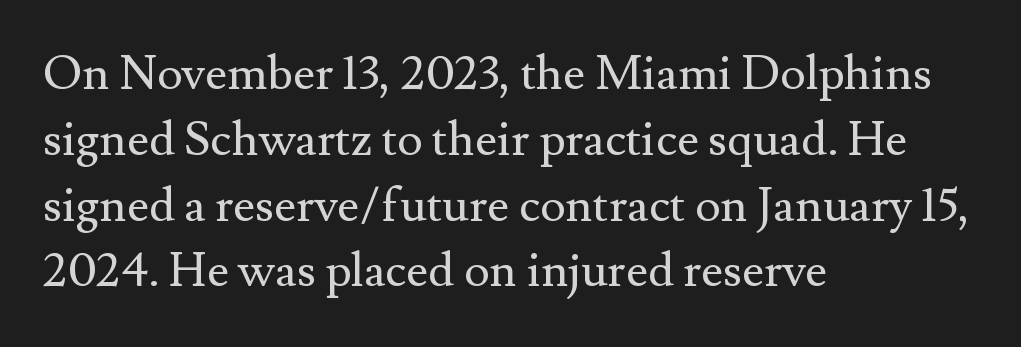
{"serif": "yes", "italic": "no", "bold": "no", "weight": "regular", "width": "normal", "stroke_contrast": "medium", "x_height": "small", "monospaced": "no", "underline": "no", "align": "left", "line_spacing": "normal", "line_spacing_ratio": 1.37, "letter_spacing": "normal", "letter_spacing_em": 0.0, "glyph_px": 48}
